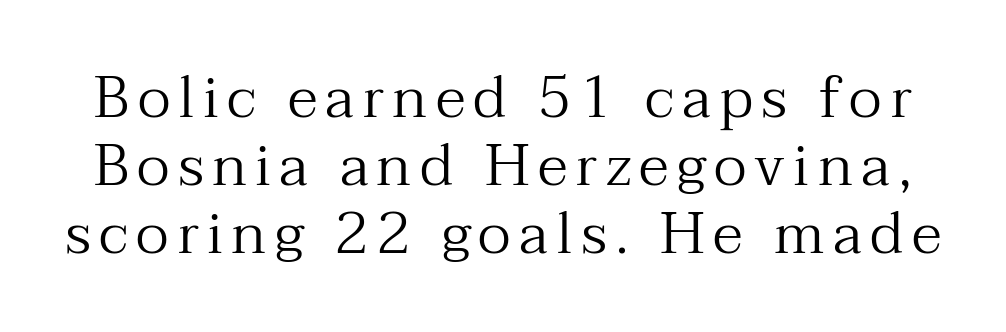
Q: Is the text bold? A: No.
Q: Is the text italic (slanted)? A: No, it is upright.
Q: Is the typeface a serif or a sans-serif typeface? A: Serif.
Q: Is the text underlined? A: No.
Q: Is the spacing between lines tight, normal or loose? A: Tight.
Q: Width (condensed, normal, or wide)? A: Normal.
Q: Stroke contrast? A: Medium.
Q: x-height? A: Medium.
Q: Monospaced? A: No.
